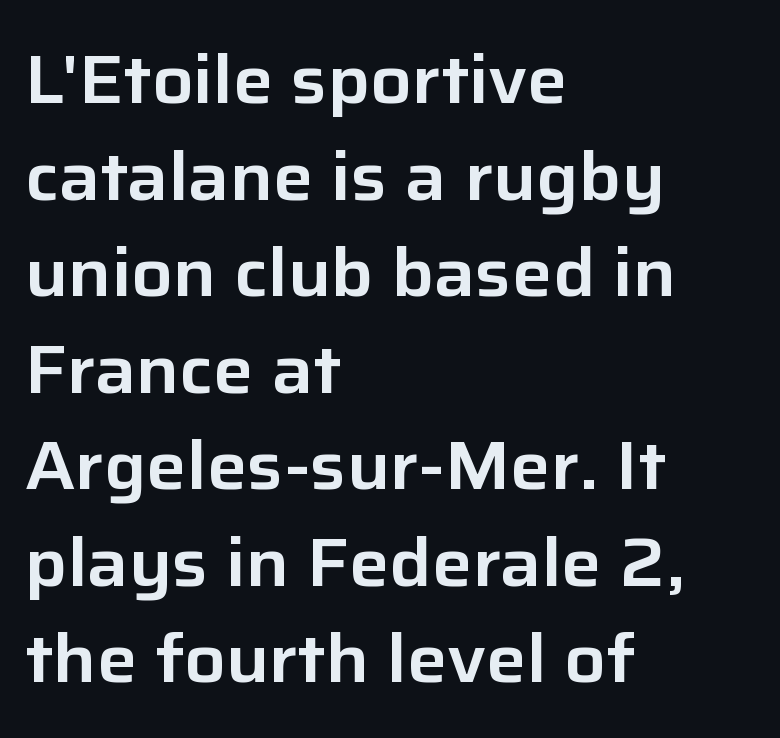
Q: Is the text italic (slanted)? A: No, it is upright.
Q: Is the typeface a serif or a sans-serif typeface? A: Sans-serif.
Q: Is the text underlined? A: No.
Q: How is the paragraph aligned? A: Left-aligned.
Q: Is the spacing between letters normal or unusually wide? A: Normal.
Q: Is the spacing between lines tight, normal or loose? A: Normal.
Q: Width (condensed, normal, or wide)? A: Normal.
Q: Stroke contrast? A: Low.
Q: x-height? A: Medium.
Q: Monospaced? A: No.
